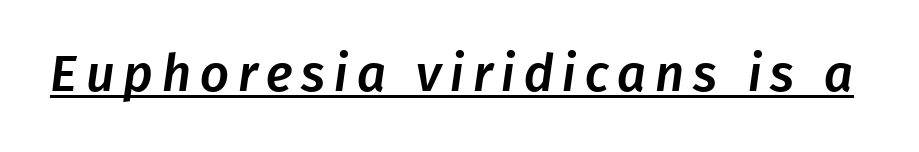
The image shows 51 px sans-serif type; set underlined; low stroke contrast and a medium x-height.
